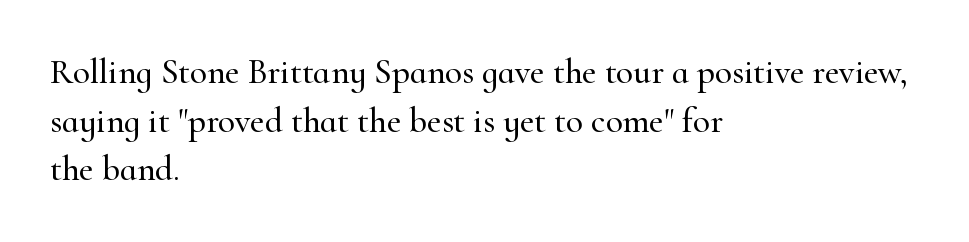
Q: Is the text italic (slanted)? A: No, it is upright.
Q: Is the typeface a serif or a sans-serif typeface? A: Serif.
Q: Is the text underlined? A: No.
Q: How is the paragraph aligned? A: Left-aligned.
Q: Is the spacing between letters normal or unusually wide? A: Normal.
Q: Is the spacing between lines tight, normal or loose? A: Normal.
Q: Width (condensed, normal, or wide)? A: Normal.
Q: Stroke contrast? A: High.
Q: x-height? A: Small.
Q: Monospaced? A: No.
